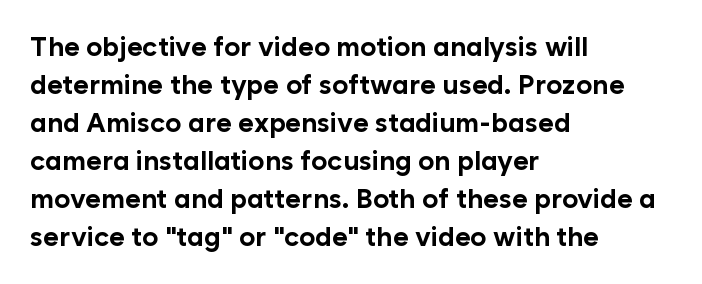
{"italic": "no", "bold": "yes", "underline": "no", "align": "left", "line_spacing": "normal", "line_spacing_ratio": 1.41, "letter_spacing": "normal", "letter_spacing_em": 0.0, "glyph_px": 27}
